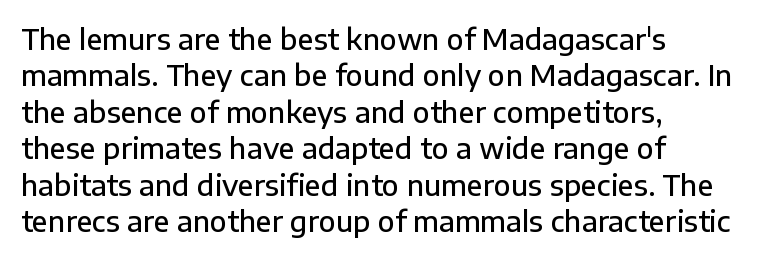
The image shows 28 px semibold sans-serif type, upright; set left-aligned, normal line spacing (1.3x), normal letter spacing, not underlined; low stroke contrast and a medium x-height.
